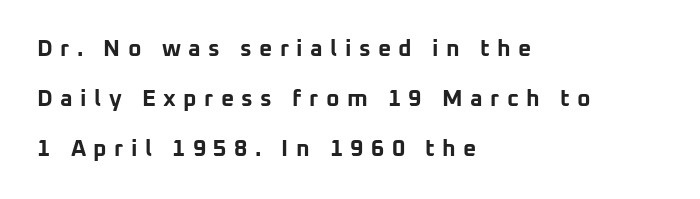
The image shows 23 px bold type, upright; set left-aligned, loose line spacing (2.18x), unusually wide letter spacing (+0.32 em), not underlined.
